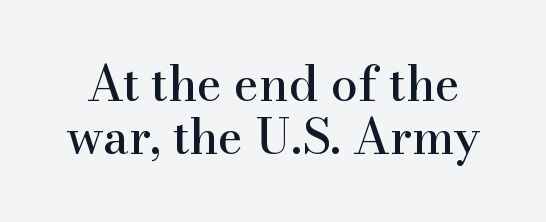
Varying glyph widths throughout — classic text-font behaviour. Classification — serif. Honestly, there is no underline to notice here at all. This sample uses plain, unmodified letter spacing.
